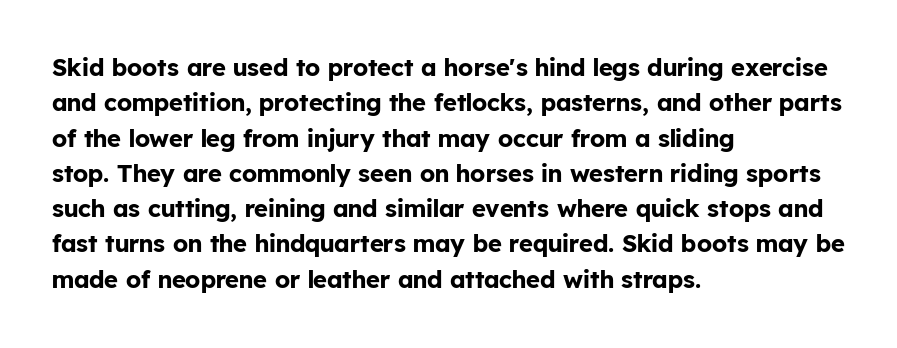
Q: Is the text bold? A: Yes.
Q: Is the text italic (slanted)? A: No, it is upright.
Q: Is the text underlined? A: No.
Q: How is the paragraph aligned? A: Left-aligned.
Q: Is the spacing between letters normal or unusually wide? A: Normal.
Q: Is the spacing between lines tight, normal or loose? A: Normal.
